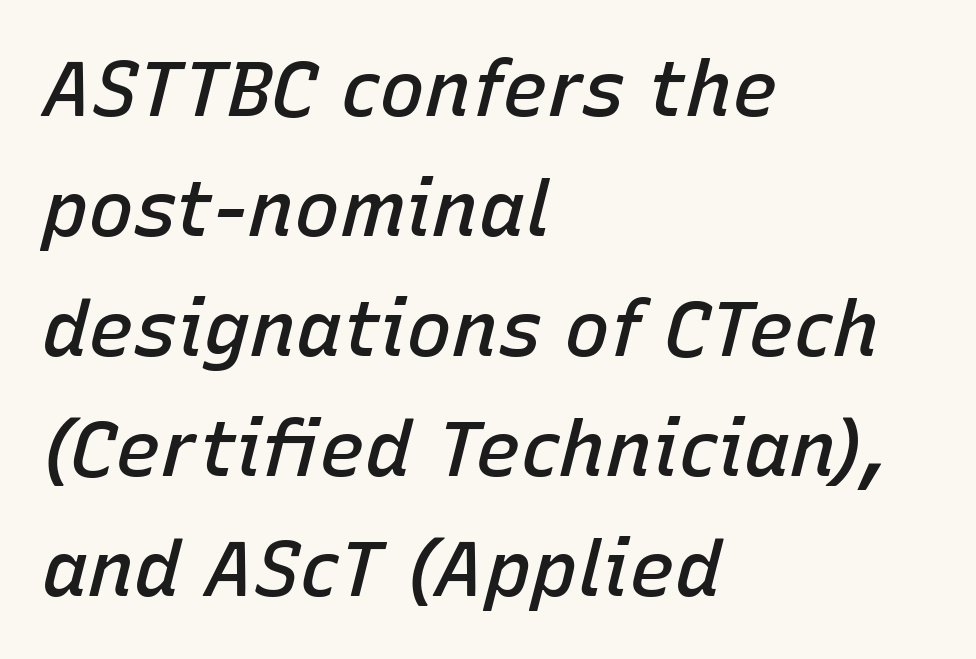
You can tell it's italic because the verticals aren't actually vertical. The letterforms sit shoulder to shoulder at normal distance. Underlining? Definitely not there. Every row of glyphs begins at an identical x-position on the left. You could not count columns in this text — the font is proportionally spaced.
